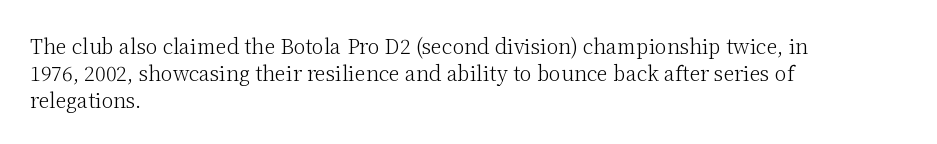
This sample uses an upright cut, with every glyph sitting square on the baseline. Reading down the column, the eye jumps a familiar distance to each next line. The horizontal fit of the characters is conventional and even. This is not heavy type; no bold has been used.
